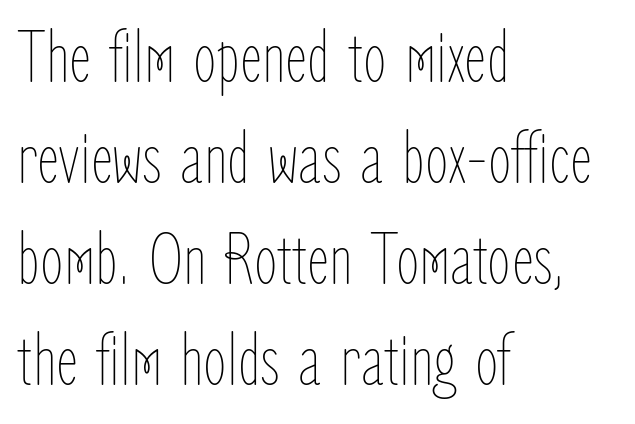
The line texture is even and compact thanks to regular tracking. Successive baselines arrive at the customary interval. The passage is arranged the way most books set body copy — flush left. Characters remain perfectly vertical along every line.
